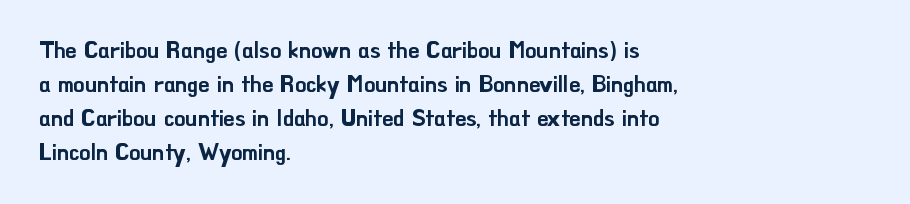
Q: Is the text italic (slanted)? A: No, it is upright.
Q: Is the text underlined? A: No.
Q: How is the paragraph aligned? A: Left-aligned.
Q: Is the spacing between letters normal or unusually wide? A: Normal.
Q: Is the spacing between lines tight, normal or loose? A: Normal.
